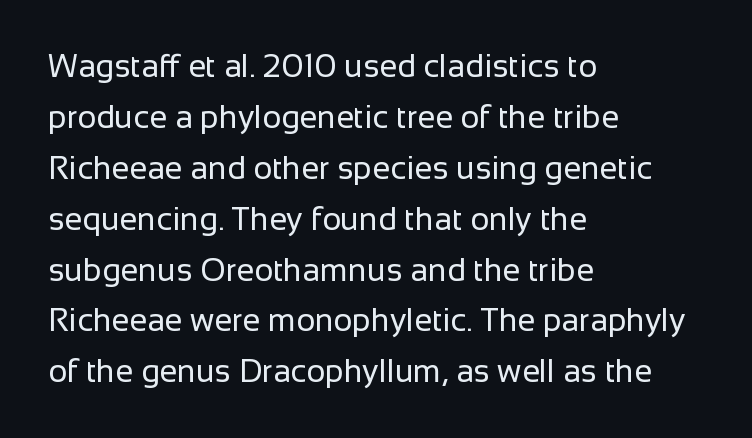
Q: Is the text bold? A: No.
Q: Is the text italic (slanted)? A: No, it is upright.
Q: Is the typeface a serif or a sans-serif typeface? A: Sans-serif.
Q: Is the text underlined? A: No.
Q: How is the paragraph aligned? A: Left-aligned.
Q: Is the spacing between letters normal or unusually wide? A: Normal.
Q: Is the spacing between lines tight, normal or loose? A: Normal.
Q: Width (condensed, normal, or wide)? A: Normal.
Q: Stroke contrast? A: Low.
Q: x-height? A: Medium.
Q: Monospaced? A: No.
